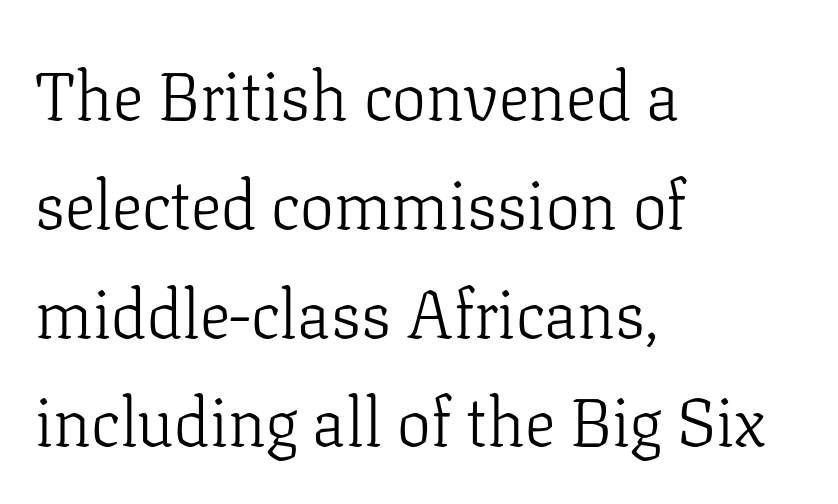
{"serif": "yes", "italic": "no", "bold": "no", "weight": "light", "width": "normal", "stroke_contrast": "low", "x_height": "medium", "monospaced": "no", "underline": "no", "align": "left", "line_spacing": "normal", "line_spacing_ratio": 1.6, "letter_spacing": "normal", "letter_spacing_em": 0.0, "glyph_px": 68}
